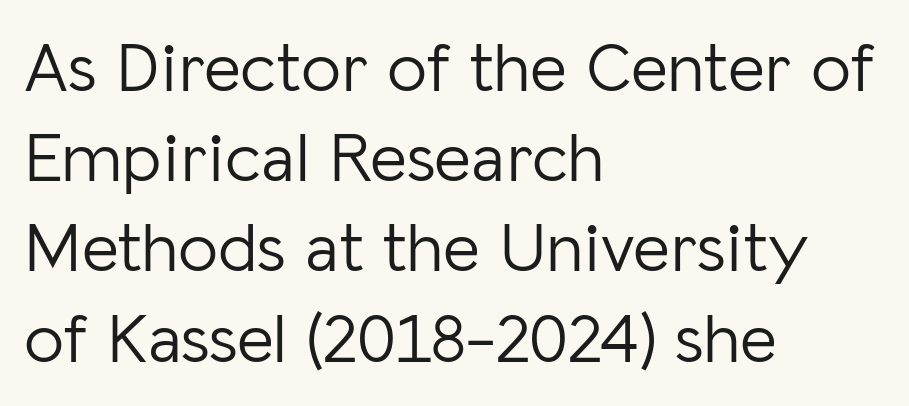
The image shows 71 px light sans-serif type, upright; set left-aligned, normal line spacing (1.27x), normal letter spacing, not underlined; low stroke contrast and a medium x-height.
